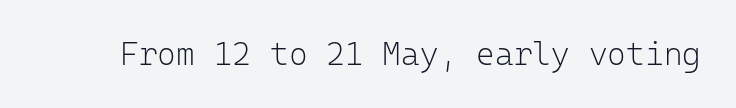
{"serif": "no", "italic": "no", "bold": "no", "weight": "light", "width": "normal", "stroke_contrast": "low", "x_height": "medium", "monospaced": "yes", "underline": "no", "letter_spacing": "normal", "letter_spacing_em": 0.0, "glyph_px": 32}
